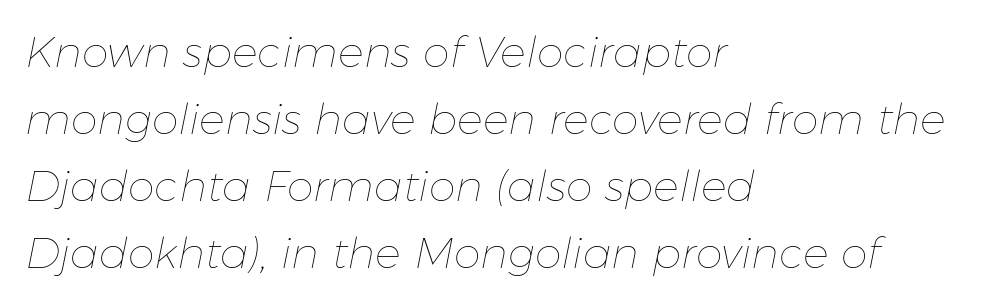
Q: Is the text bold? A: No.
Q: Is the text italic (slanted)? A: Yes, it leans right by about 11 degrees.
Q: Is the text underlined? A: No.
Q: How is the paragraph aligned? A: Left-aligned.
Q: Is the spacing between letters normal or unusually wide? A: Normal.
Q: Is the spacing between lines tight, normal or loose? A: Normal.
Q: Width (condensed, normal, or wide)? A: Normal.
Q: Stroke contrast? A: Low.
Q: x-height? A: Medium.
Q: Monospaced? A: No.
